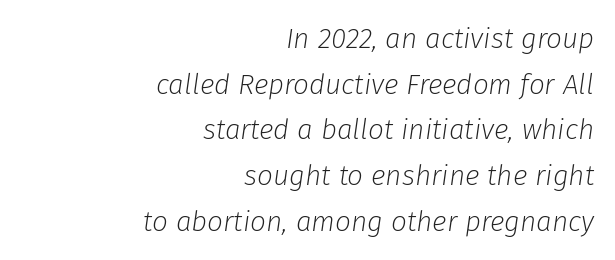
The image shows 28 px light type, italic (leaning right); set right-aligned, normal line spacing (1.63x), normal letter spacing, not underlined; low stroke contrast and a medium x-height.
